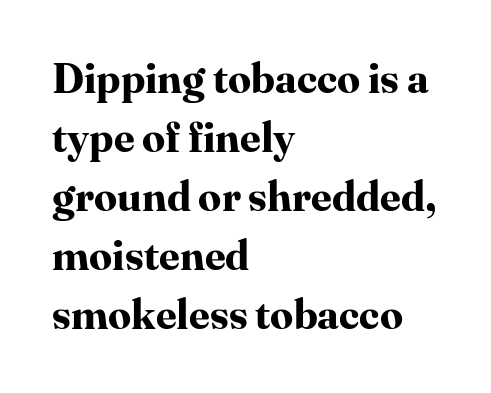
Do the letters lean? They stand straight. A dark, heavy texture on the line: the type is bold. Letter spacing: default. Anything drawn beneath the words? Only blank space.
